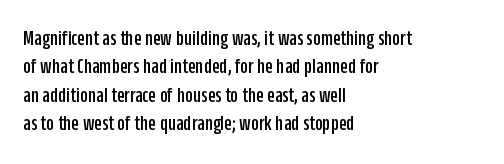
Does extra space separate the letters? No, they use regular spacing. Rows of type keep a routine distance in the vertical direction. Descender tails drop into unmarked territory. No italicization has been applied; the sample stays upright.
